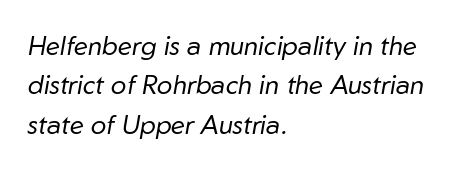
{"italic": "yes", "lean": "right", "slant_degrees": 10, "bold": "no", "underline": "no", "align": "left", "line_spacing": "normal", "line_spacing_ratio": 1.51, "letter_spacing": "normal", "letter_spacing_em": 0.0, "glyph_px": 26}
